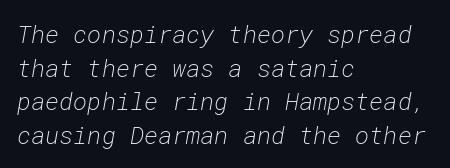
Casual observation: everything's shoved over to the left. Descenders hang freely into open space. The specimen reads as italic at a glance. The type is set solid horizontally, with unmodified tracking. A light-to-regular cut is what we see here. The rows are spaced the way most documents space them.
